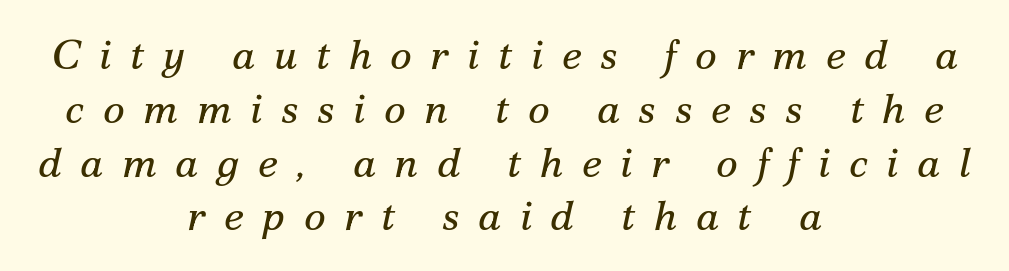
Q: Is the text bold? A: No.
Q: Is the text italic (slanted)? A: Yes, it leans right by about 12 degrees.
Q: Is the typeface a serif or a sans-serif typeface? A: Serif.
Q: Is the text underlined? A: No.
Q: How is the paragraph aligned? A: Centered.
Q: Is the spacing between letters normal or unusually wide? A: Unusually wide.
Q: Is the spacing between lines tight, normal or loose? A: Normal.
Q: Width (condensed, normal, or wide)? A: Normal.
Q: Stroke contrast? A: Medium.
Q: x-height? A: Small.
Q: Monospaced? A: No.
